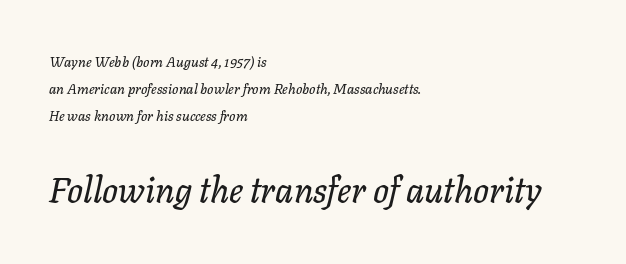
The composition opens small and finishes big. The zone under the glyphs is completely vacant. These lines are rendered in a variable-pitch font. Notice the wide empty band between every row — that's loose leading. The font's italic variant was chosen for this text.
